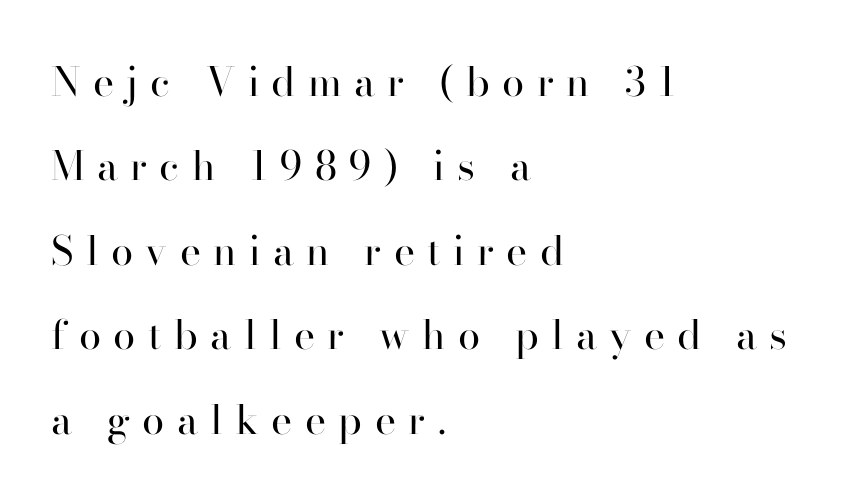
The image shows 40 px regular-weight serif type, upright; set left-aligned, loose line spacing (2.11x), unusually wide letter spacing (+0.31 em), not underlined; high stroke contrast and a small x-height.
